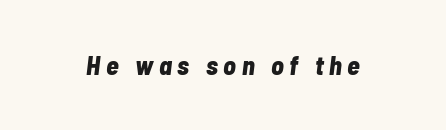
{"italic": "yes", "lean": "right", "slant_degrees": 7, "bold": "yes", "underline": "no", "letter_spacing": "wide", "letter_spacing_em": 0.22, "glyph_px": 26}
